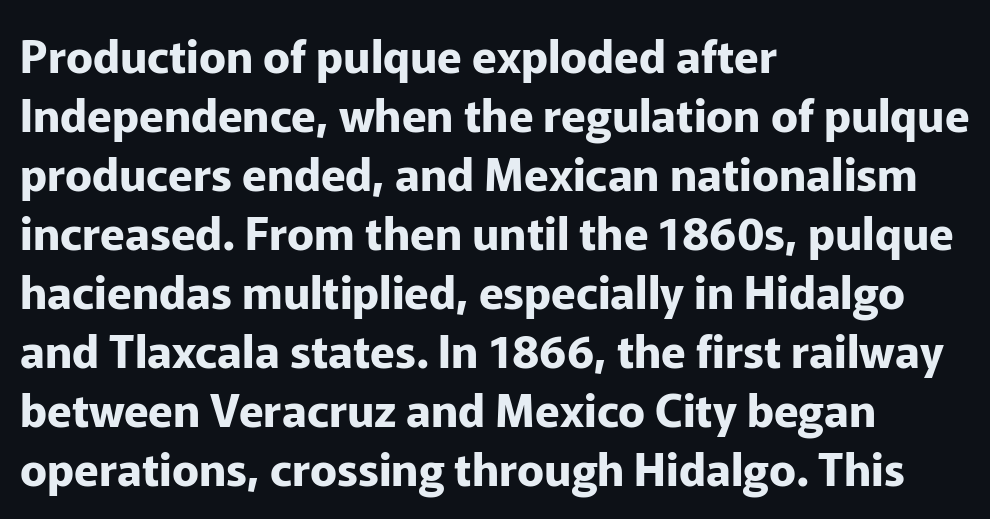
As a designer I'd log this as weight 700, bold. Underline: absent. Upright lettering throughout. Nope, no serifs anywhere on these letters.
